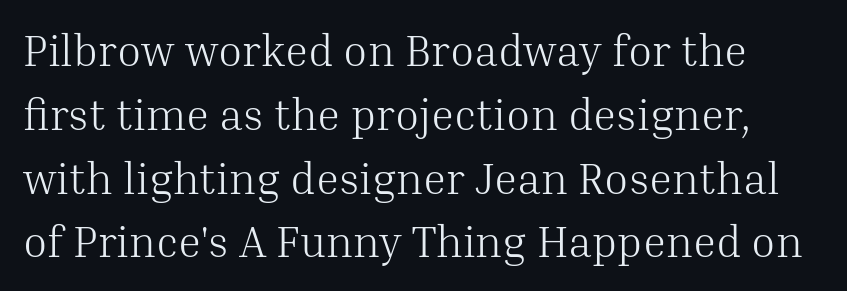
Character widths vary here, with narrow letters taking less room than wide ones. The baseline area is clear. The typography opts for an upright posture over an oblique one. Interline gaps are of average width in this sample. This is serif lettering, the kind often seen in printed books. Each word holds together tightly as a unit, with standard inter-letter gaps.
